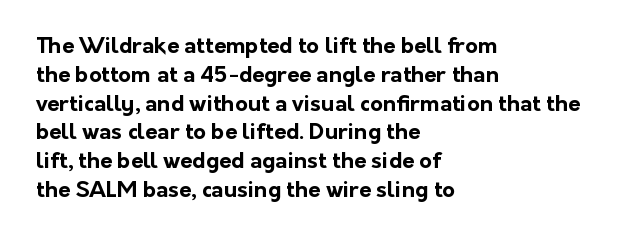
Q: Is the text bold? A: Yes.
Q: Is the text italic (slanted)? A: No, it is upright.
Q: Is the text underlined? A: No.
Q: How is the paragraph aligned? A: Left-aligned.
Q: Is the spacing between letters normal or unusually wide? A: Normal.
Q: Is the spacing between lines tight, normal or loose? A: Normal.
